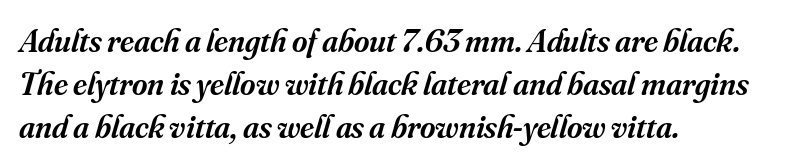
Q: Is the text bold? A: Semi-bold.
Q: Is the text italic (slanted)? A: Yes, it leans right by about 16 degrees.
Q: Is the typeface a serif or a sans-serif typeface? A: Serif.
Q: Is the text underlined? A: No.
Q: How is the paragraph aligned? A: Left-aligned.
Q: Is the spacing between letters normal or unusually wide? A: Normal.
Q: Is the spacing between lines tight, normal or loose? A: Normal.
Q: Width (condensed, normal, or wide)? A: Normal.
Q: Stroke contrast? A: Medium.
Q: x-height? A: Small.
Q: Monospaced? A: No.
